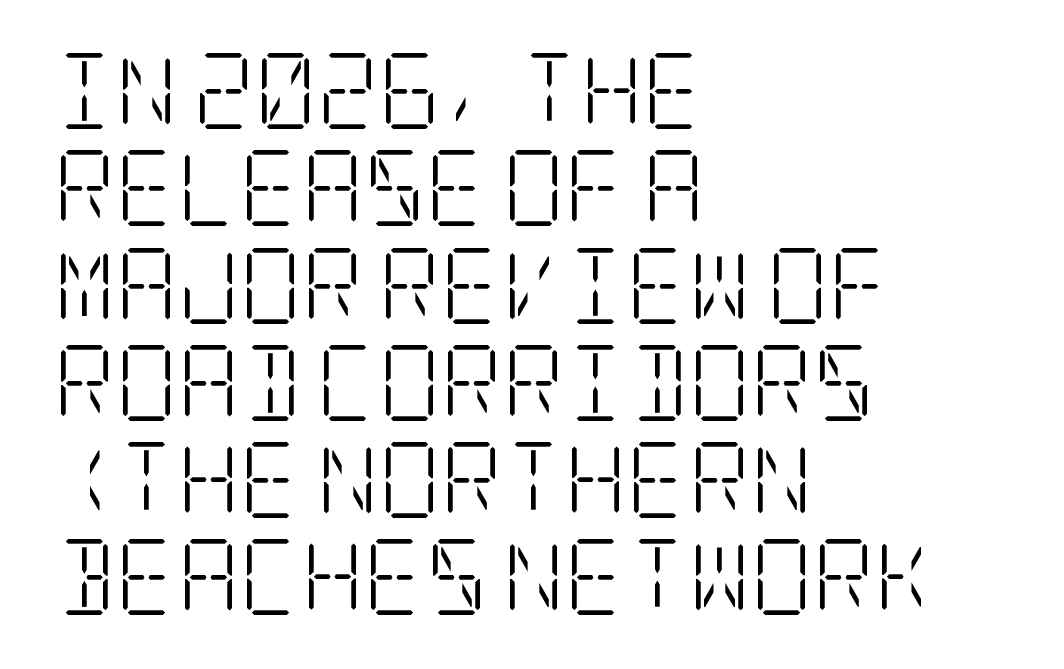
{"serif": "yes", "italic": "no", "bold": "no", "weight": "light", "width": "condensed", "stroke_contrast": "low", "x_height": "large", "underline": "no", "align": "left", "line_spacing": "normal", "line_spacing_ratio": 1.28, "letter_spacing": "normal", "letter_spacing_em": 0.0, "glyph_px": 76}
